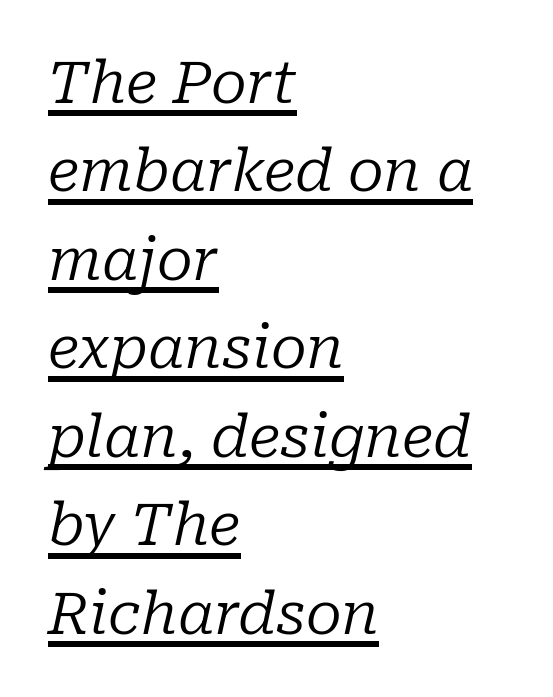
A baseline rule has been typeset under these characters. All the whitespace from short lines collects on the right. No chunkiness to these letters — they're not bold. Varying glyph widths throughout — classic text-font behaviour. The face used here is seriffed, in the tradition of book romans.
